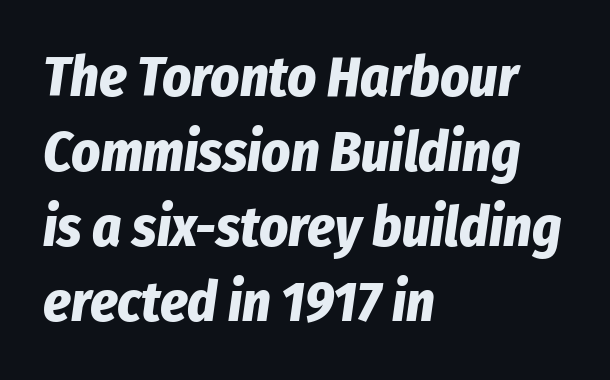
{"italic": "yes", "lean": "right", "slant_degrees": 8, "bold": "yes", "weight": "bold", "width": "condensed", "stroke_contrast": "low", "x_height": "medium", "monospaced": "no", "underline": "no", "align": "left", "line_spacing": "normal", "line_spacing_ratio": 1.34, "letter_spacing": "normal", "letter_spacing_em": 0.0, "glyph_px": 56}
